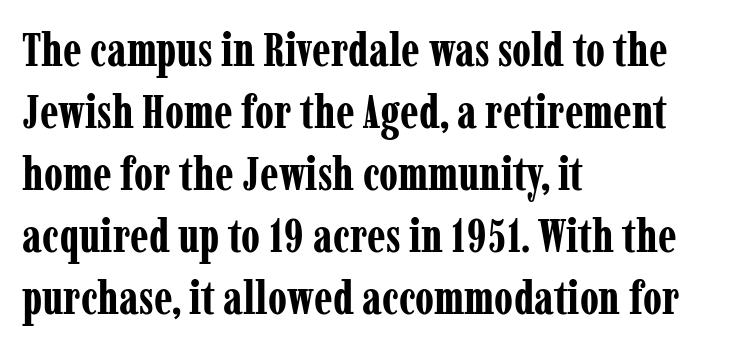
Q: Is the text bold? A: Yes.
Q: Is the text italic (slanted)? A: No, it is upright.
Q: Is the typeface a serif or a sans-serif typeface? A: Serif.
Q: Is the text underlined? A: No.
Q: How is the paragraph aligned? A: Left-aligned.
Q: Is the spacing between letters normal or unusually wide? A: Normal.
Q: Is the spacing between lines tight, normal or loose? A: Normal.
Q: Width (condensed, normal, or wide)? A: Condensed.
Q: Stroke contrast? A: Low.
Q: x-height? A: Medium.
Q: Monospaced? A: No.
